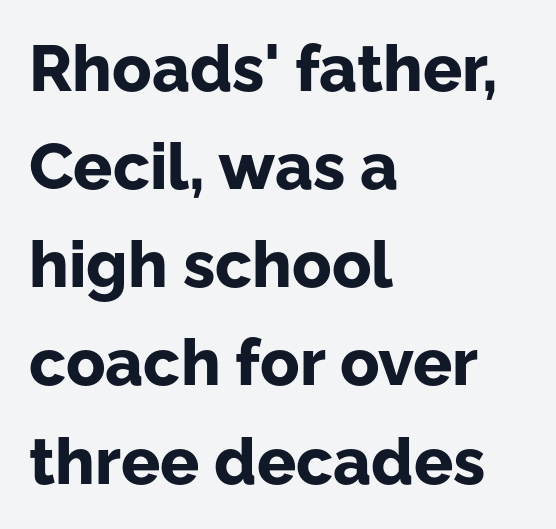
Every letter is thick-stroked: bold, no question. These lines are composed in type without serifs. Students, observe: this is what conventionally led text looks like. Italic: no, the glyphs are upright roman. Just letters on the line, the space beneath them empty.
